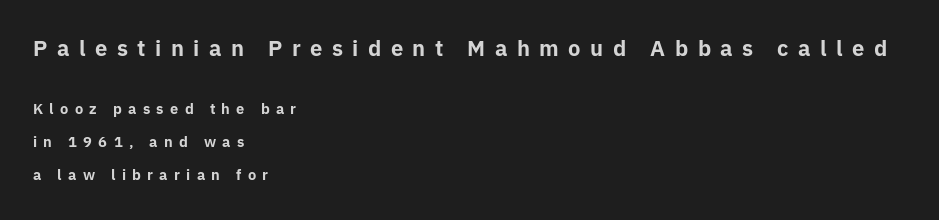
Between these two stacked blocks, the higher one wins on size. Which margin do the lines hug? The left one — the right edge is uneven. The baseline area is clear. The letters are bold, with thick, heavy strokes. The gaps between neighbouring characters are conspicuously large.
